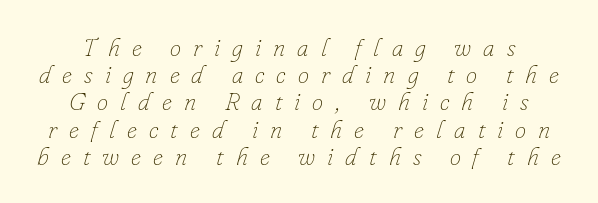
{"italic": "yes", "lean": "right", "slant_degrees": 16, "bold": "no", "underline": "no", "line_spacing": "tight", "line_spacing_ratio": 1.09, "letter_spacing": "wide", "letter_spacing_em": 0.48, "glyph_px": 25}
